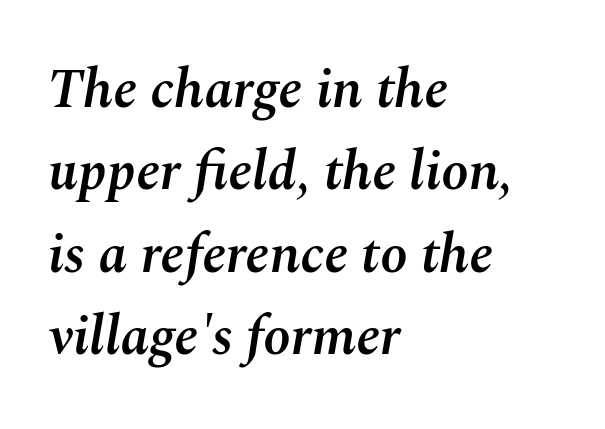
The image shows 55 px semibold type, italic (leaning right); set left-aligned, normal line spacing (1.5x), normal letter spacing, not underlined; medium stroke contrast and a medium x-height.
